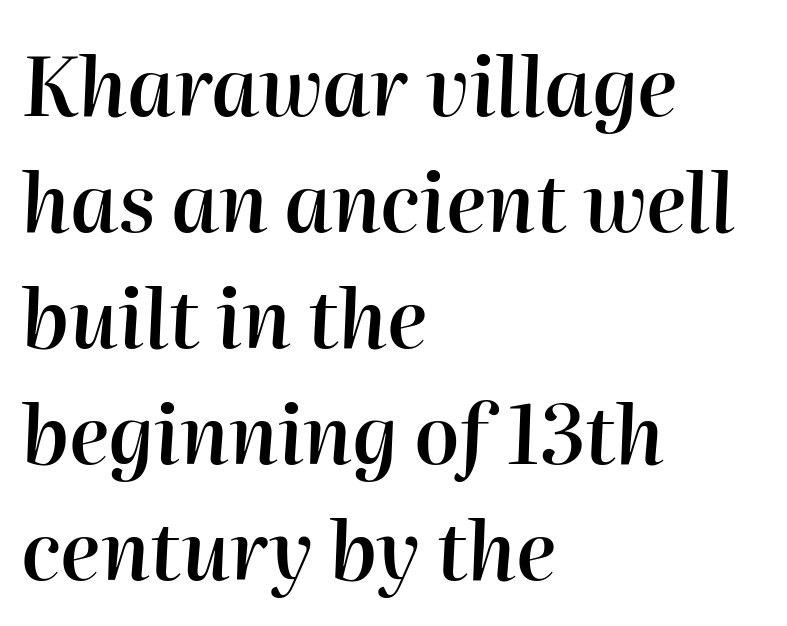
The image shows 80 px semibold type, italic (leaning right); set left-aligned, normal line spacing (1.45x), normal letter spacing, not underlined; high stroke contrast and a medium x-height.
